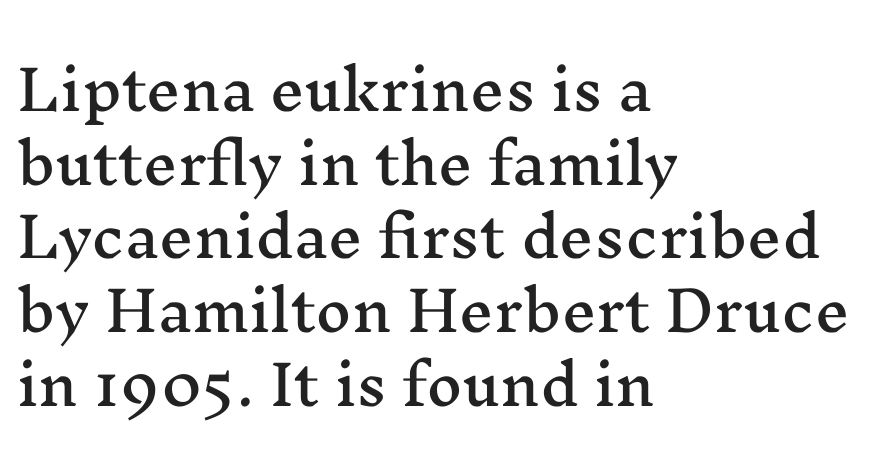
{"serif": "yes", "italic": "no", "width": "wide", "stroke_contrast": "medium", "x_height": "medium", "monospaced": "no", "underline": "no", "align": "left", "line_spacing": "normal", "line_spacing_ratio": 1.34, "letter_spacing": "normal", "letter_spacing_em": 0.0, "glyph_px": 55}
